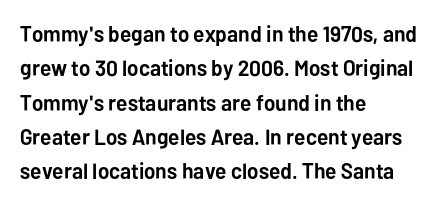
{"italic": "no", "bold": "yes", "underline": "no", "align": "left", "line_spacing": "normal", "line_spacing_ratio": 1.56, "letter_spacing": "normal", "letter_spacing_em": 0.0, "glyph_px": 22}
